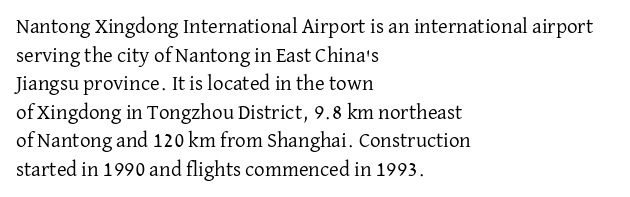
The image shows 21 px text type, upright; set left-aligned, normal line spacing (1.36x), normal letter spacing, not underlined.
